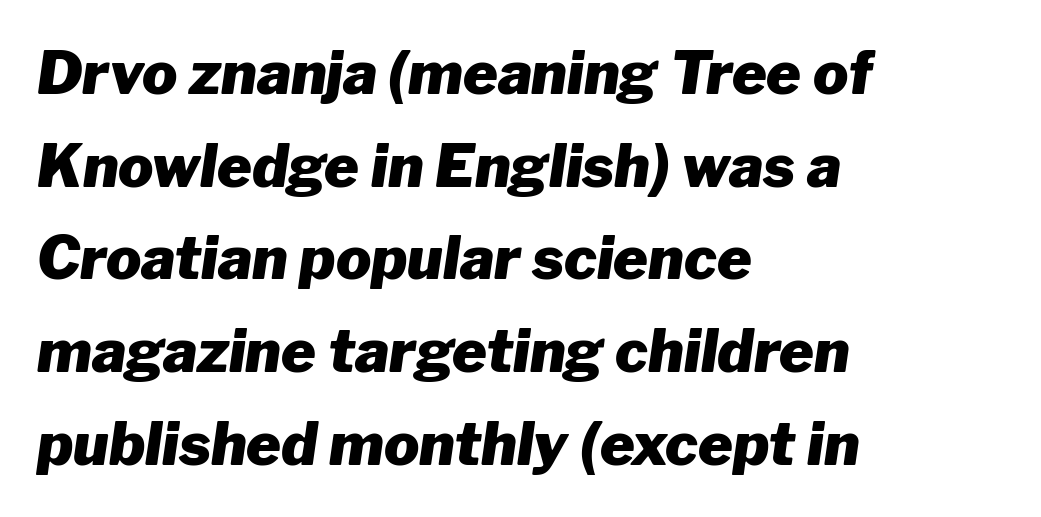
You could call the tracking neutral — neither tight nor loose. Proportional: the letters do not fall into vertical columns. The typography opts for an oblique posture over an upright one. Regarding leading, the lines here are spaced in the standard way.
